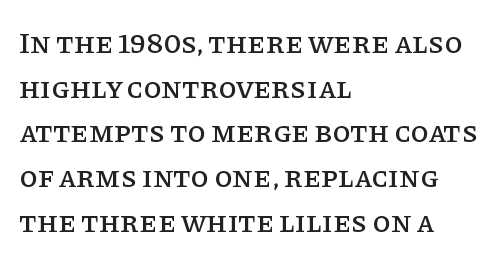
Q: Is the text italic (slanted)? A: No, it is upright.
Q: Is the typeface a serif or a sans-serif typeface? A: Serif.
Q: Is the text underlined? A: No.
Q: How is the paragraph aligned? A: Left-aligned.
Q: Is the spacing between letters normal or unusually wide? A: Normal.
Q: Is the spacing between lines tight, normal or loose? A: Normal.
Q: Width (condensed, normal, or wide)? A: Normal.
Q: Stroke contrast? A: Low.
Q: x-height? A: Large.
Q: Monospaced? A: No.
